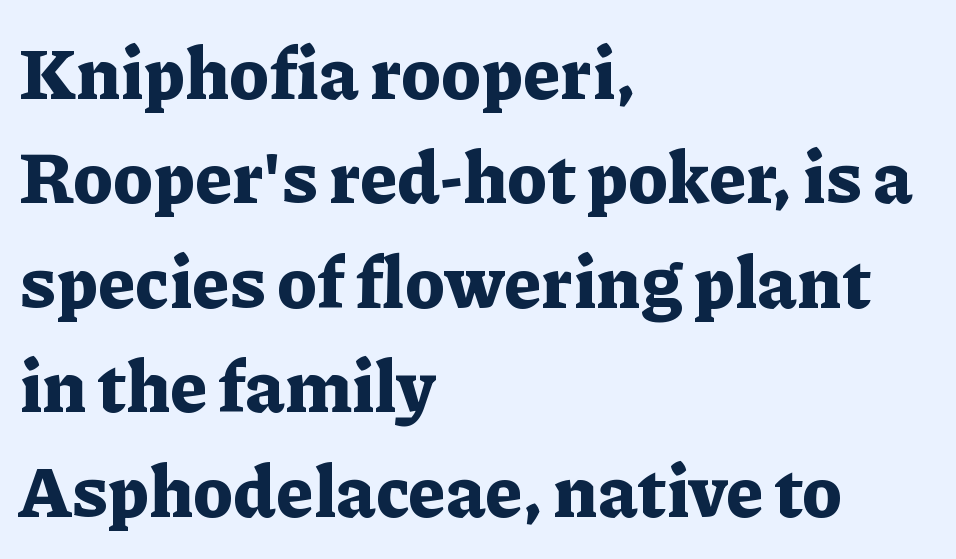
Q: Is the text bold? A: Yes.
Q: Is the text italic (slanted)? A: No, it is upright.
Q: Is the typeface a serif or a sans-serif typeface? A: Serif.
Q: Is the text underlined? A: No.
Q: How is the paragraph aligned? A: Left-aligned.
Q: Is the spacing between letters normal or unusually wide? A: Normal.
Q: Is the spacing between lines tight, normal or loose? A: Normal.
Q: Width (condensed, normal, or wide)? A: Normal.
Q: Stroke contrast? A: Low.
Q: x-height? A: Medium.
Q: Monospaced? A: No.
